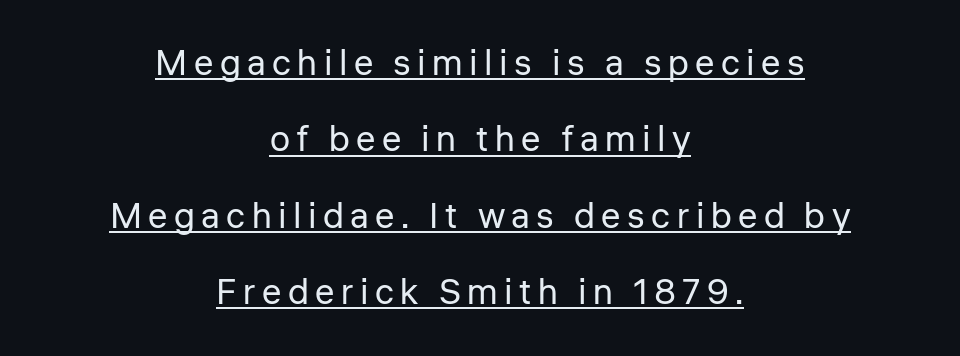
Baseline-to-baseline distance is far greater than the letter height. Is the type heavy? It reads as light-to-regular instead. Serif or sans? Sans — the stroke terminals are bare. Descenders here cross a horizontal rule under the line. Horizontal alignment here is central, giving a formal, balanced look. Designer's note — italics off, roman on.
